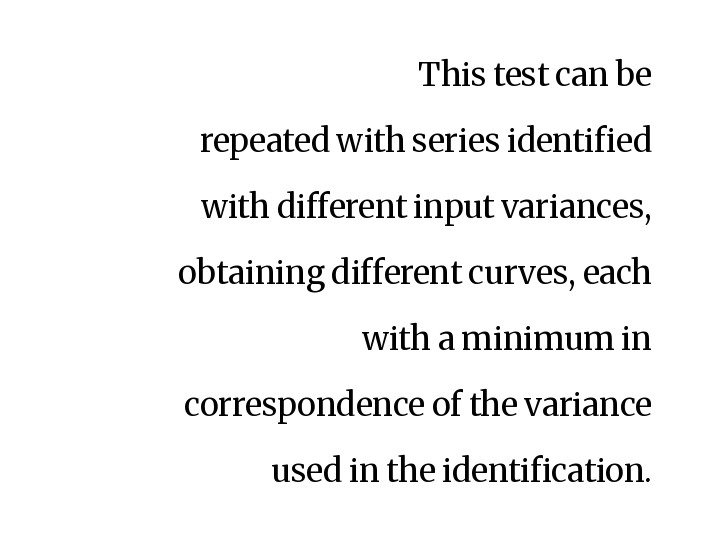
The image shows 33 px regular-weight serif type, upright; set right-aligned, loose line spacing (2.0x), normal letter spacing, not underlined; medium stroke contrast and a medium x-height.
